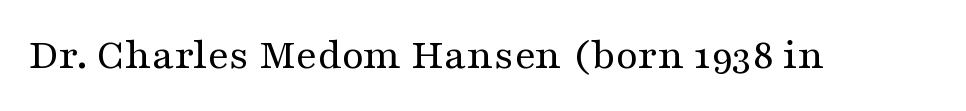
{"serif": "yes", "italic": "no", "bold": "no", "weight": "regular", "width": "wide", "stroke_contrast": "medium", "x_height": "medium", "monospaced": "no", "underline": "no", "letter_spacing": "normal", "letter_spacing_em": 0.0, "glyph_px": 45}
